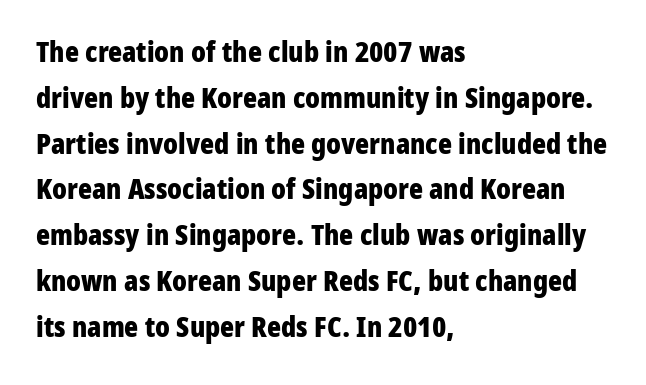
{"serif": "no", "italic": "no", "bold": "yes", "weight": "bold", "width": "condensed", "stroke_contrast": "low", "x_height": "medium", "monospaced": "no", "underline": "no", "align": "left", "line_spacing": "normal", "line_spacing_ratio": 1.58, "letter_spacing": "normal", "letter_spacing_em": 0.0, "glyph_px": 29}
